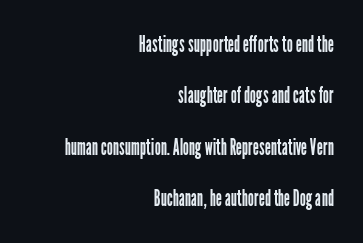
Q: Is the text bold? A: No.
Q: Is the text italic (slanted)? A: No, it is upright.
Q: Is the text underlined? A: No.
Q: How is the paragraph aligned? A: Right-aligned.
Q: Is the spacing between letters normal or unusually wide? A: Normal.
Q: Is the spacing between lines tight, normal or loose? A: Loose.
